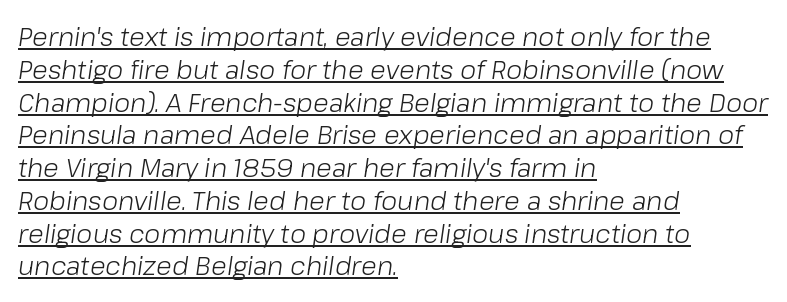
Caption: lettering with a line underneath. Baseline-to-baseline distance is the conventional proportion of letter height. Summary of weight: not heavy and not bold. The lines in this sample share a left origin and differ only in where they stop.
